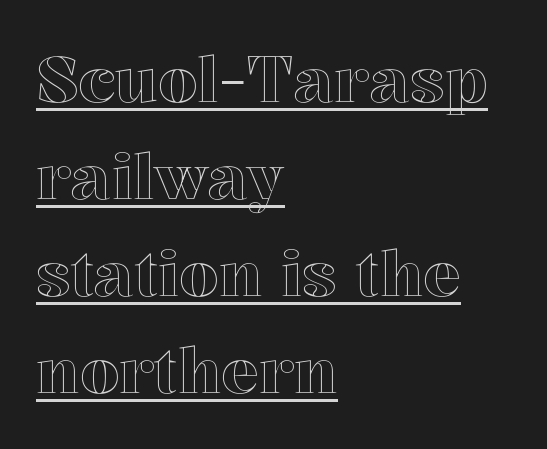
{"italic": "no", "width": "normal", "x_height": "medium", "monospaced": "no", "underline": "yes", "align": "left", "line_spacing": "normal", "line_spacing_ratio": 1.54, "letter_spacing": "normal", "letter_spacing_em": 0.0, "glyph_px": 63}
